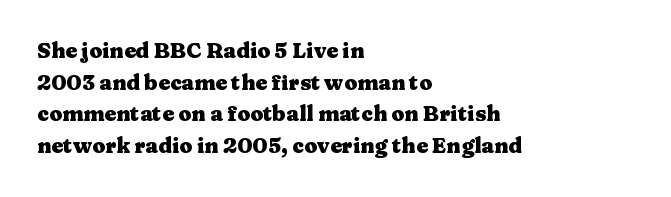
The image shows 21 px bold type, upright; set left-aligned, normal line spacing (1.51x), normal letter spacing, not underlined.
